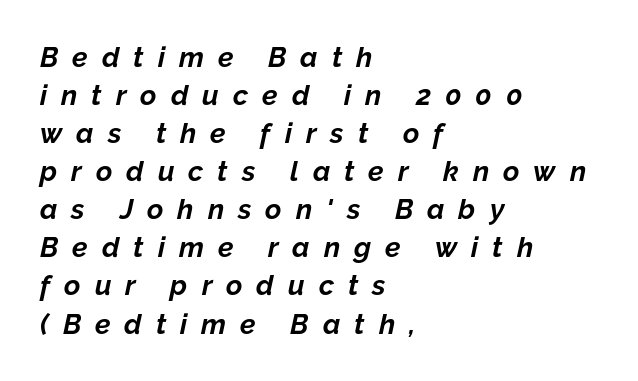
Honestly, the letter spacing is so wide it's the main thing you notice. The face used here has a pronounced slope to its letters. No word sits above an underline. If you measured baseline to baseline, you'd find a middling distance.
